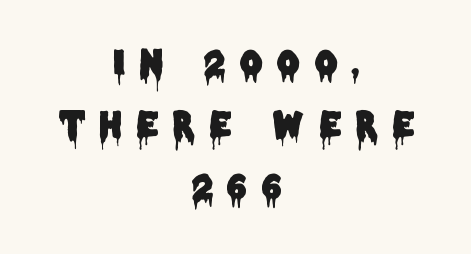
Q: Is the text italic (slanted)? A: No, it is upright.
Q: Is the typeface a serif or a sans-serif typeface? A: Sans-serif.
Q: Is the text underlined? A: No.
Q: How is the paragraph aligned? A: Centered.
Q: Is the spacing between letters normal or unusually wide? A: Unusually wide.
Q: Width (condensed, normal, or wide)? A: Condensed.
Q: Stroke contrast? A: Low.
Q: x-height? A: Large.
Q: Monospaced? A: No.
